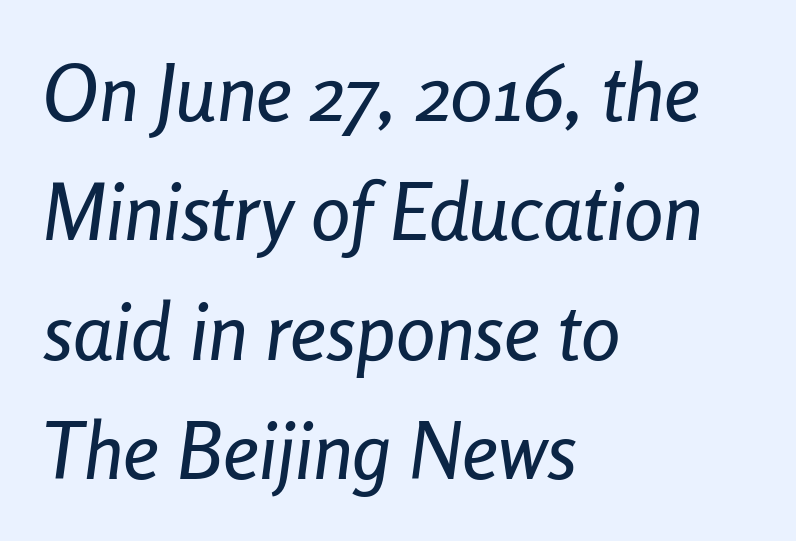
{"italic": "yes", "lean": "right", "slant_degrees": 8, "width": "condensed", "stroke_contrast": "low", "x_height": "medium", "monospaced": "no", "underline": "no", "align": "left", "line_spacing": "normal", "line_spacing_ratio": 1.51, "letter_spacing": "normal", "letter_spacing_em": 0.0, "glyph_px": 79}
